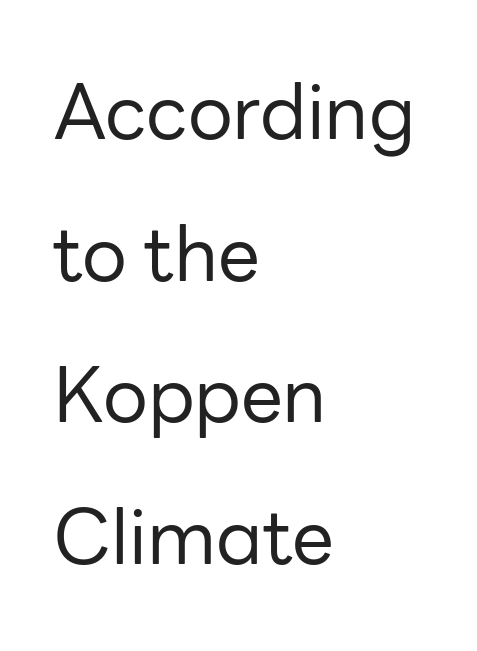
The image shows 75 px regular-weight sans-serif type, upright; set left-aligned, line spacing 1.89x, normal letter spacing, not underlined; low stroke contrast and a medium x-height.
